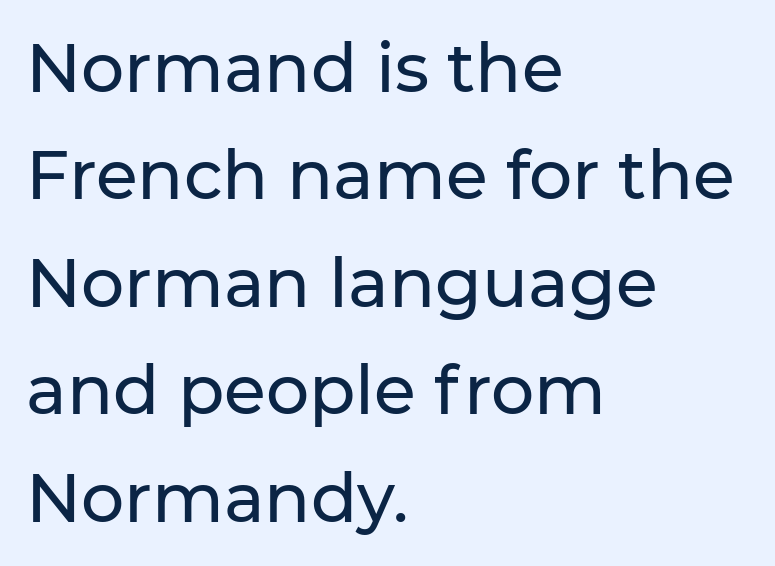
{"serif": "no", "italic": "no", "width": "normal", "stroke_contrast": "low", "x_height": "medium", "monospaced": "no", "underline": "no", "align": "left", "line_spacing": "normal", "line_spacing_ratio": 1.58, "letter_spacing": "normal", "letter_spacing_em": 0.0, "glyph_px": 68}
